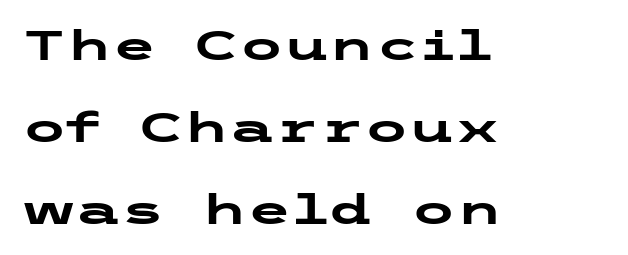
The image shows 41 px heavy, wide sans-serif type, upright; set left-aligned, loose line spacing (2.0x), normal letter spacing, not underlined; low stroke contrast and a medium x-height.
